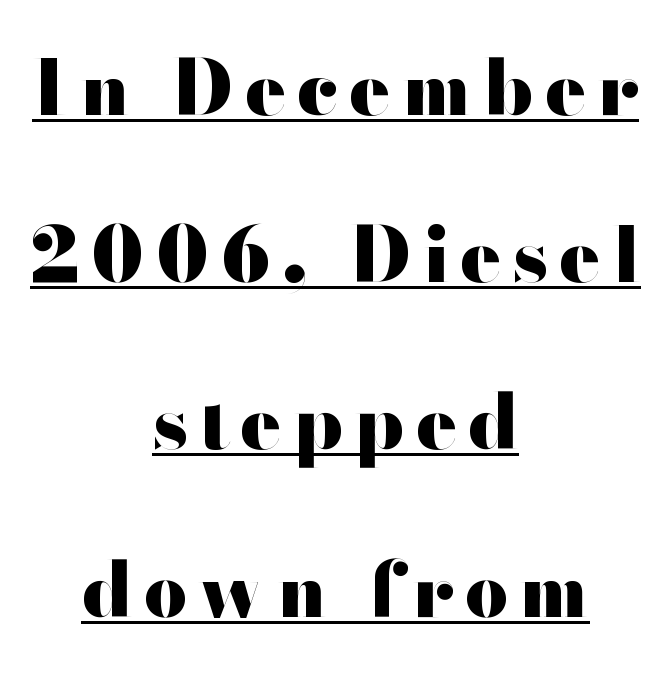
The image shows 76 px heavy, wide sans-serif type, upright; set centered, loose line spacing (2.2x), underlined; high stroke contrast and a small x-height.
